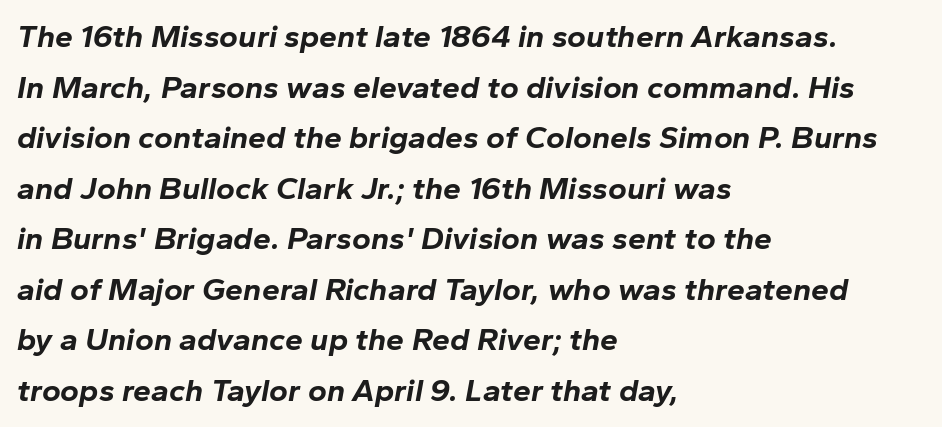
Q: Is the text bold? A: Yes.
Q: Is the text italic (slanted)? A: Yes, it leans right by about 10 degrees.
Q: Is the text underlined? A: No.
Q: How is the paragraph aligned? A: Left-aligned.
Q: Is the spacing between letters normal or unusually wide? A: Normal.
Q: Is the spacing between lines tight, normal or loose? A: Normal.
Q: Width (condensed, normal, or wide)? A: Normal.
Q: Stroke contrast? A: Low.
Q: x-height? A: Medium.
Q: Monospaced? A: No.
